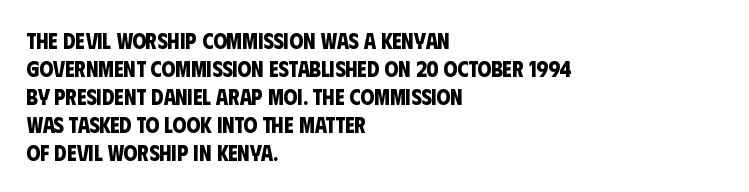
The image shows 22 px bold type; set left-aligned, normal line spacing (1.27x), normal letter spacing, not underlined.
